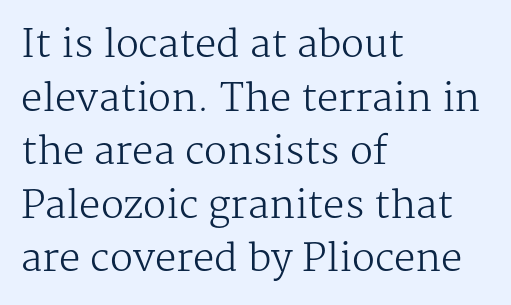
Q: Is the text bold? A: No.
Q: Is the text italic (slanted)? A: No, it is upright.
Q: Is the typeface a serif or a sans-serif typeface? A: Serif.
Q: Is the text underlined? A: No.
Q: How is the paragraph aligned? A: Left-aligned.
Q: Is the spacing between letters normal or unusually wide? A: Normal.
Q: Is the spacing between lines tight, normal or loose? A: Normal.
Q: Width (condensed, normal, or wide)? A: Normal.
Q: Stroke contrast? A: Medium.
Q: x-height? A: Medium.
Q: Monospaced? A: No.
